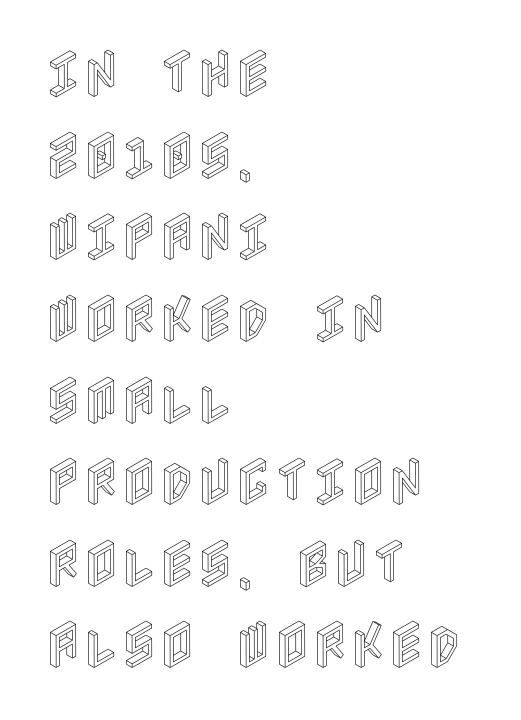
The image shows 52 px condensed type, upright; set left-aligned, normal line spacing (1.57x), normal letter spacing, not underlined; a large x-height.
